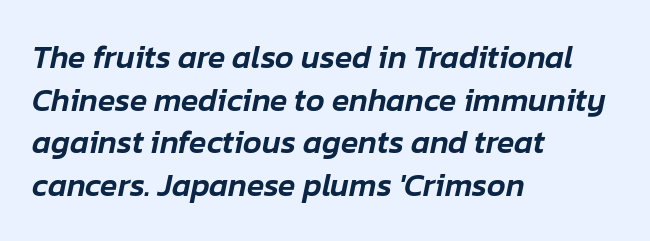
Q: Is the text italic (slanted)? A: Yes, it leans right by about 12 degrees.
Q: Is the text underlined? A: No.
Q: How is the paragraph aligned? A: Left-aligned.
Q: Is the spacing between letters normal or unusually wide? A: Normal.
Q: Is the spacing between lines tight, normal or loose? A: Normal.
Q: Width (condensed, normal, or wide)? A: Normal.
Q: Stroke contrast? A: Low.
Q: x-height? A: Medium.
Q: Monospaced? A: No.
